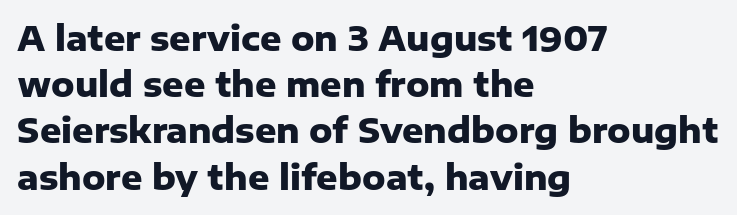
{"serif": "no", "italic": "no", "bold": "yes", "weight": "heavy", "width": "normal", "stroke_contrast": "low", "x_height": "medium", "monospaced": "no", "underline": "no", "align": "left", "line_spacing": "normal", "line_spacing_ratio": 1.4, "letter_spacing": "normal", "letter_spacing_em": 0.0, "glyph_px": 33}
